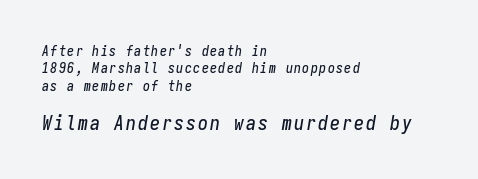
Typeset ragged right — the left edge is the straight one. Bigger letters appear in the bottom chunk; the top chunk is reduced. Observe the lean: these are italic letterforms. The baseline area is clear.
